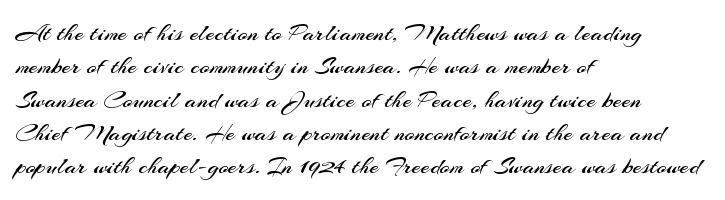
The image shows 26 px text type; set left-aligned, normal line spacing (1.28x), normal letter spacing, not underlined.
